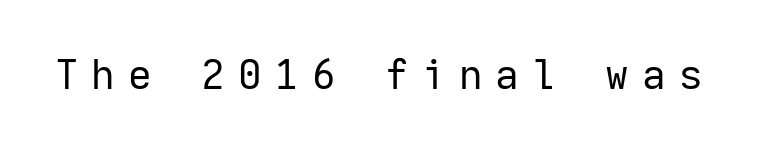
You could only call the tracking loose — the letters float apart. Nope, not italic — everything's standing straight. The baseline area is clear. Do the characters align in a grid? Yes, the font is monospaced.
